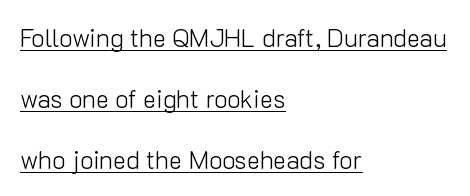
{"italic": "no", "bold": "no", "underline": "yes", "align": "left", "line_spacing": "loose", "line_spacing_ratio": 2.44, "letter_spacing": "normal", "letter_spacing_em": 0.0, "glyph_px": 25}
